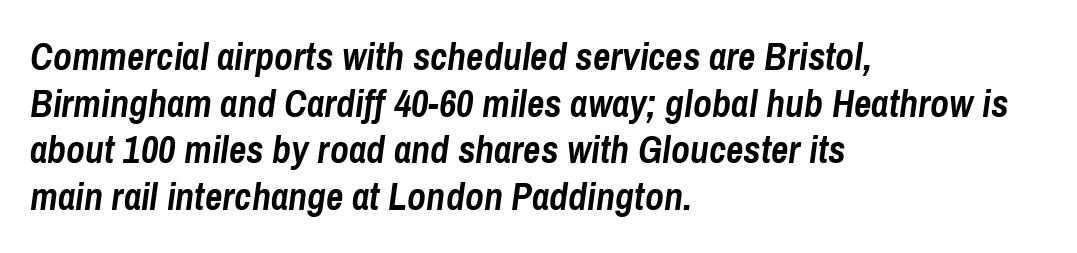
{"italic": "yes", "lean": "right", "slant_degrees": 8, "bold": "yes", "weight": "semibold", "width": "condensed", "stroke_contrast": "low", "x_height": "medium", "monospaced": "no", "underline": "no", "align": "left", "line_spacing_ratio": 1.23, "letter_spacing": "normal", "letter_spacing_em": 0.0, "glyph_px": 38}
